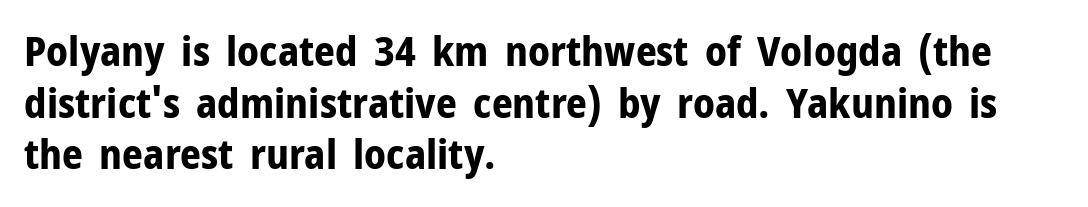
Q: Is the text bold? A: Yes.
Q: Is the text italic (slanted)? A: No, it is upright.
Q: Is the typeface a serif or a sans-serif typeface? A: Sans-serif.
Q: Is the text underlined? A: No.
Q: How is the paragraph aligned? A: Left-aligned.
Q: Is the spacing between letters normal or unusually wide? A: Normal.
Q: Is the spacing between lines tight, normal or loose? A: Normal.
Q: Width (condensed, normal, or wide)? A: Normal.
Q: Stroke contrast? A: Low.
Q: x-height? A: Medium.
Q: Monospaced? A: No.
